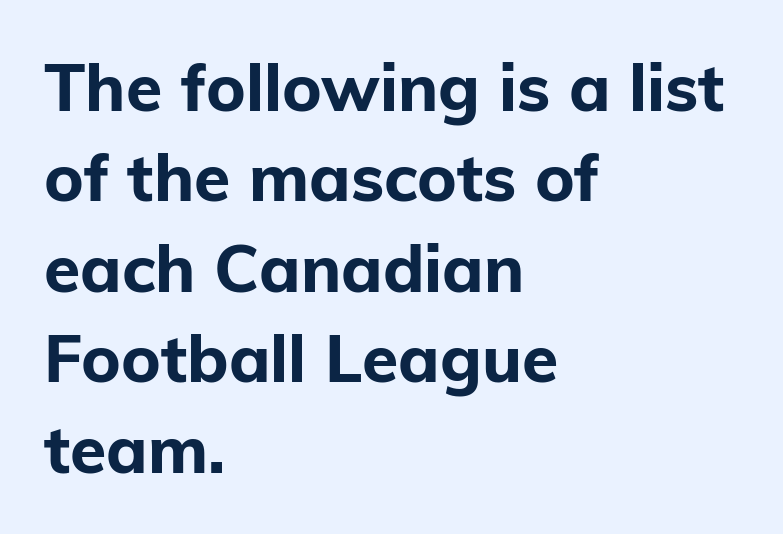
Posture: upright roman. The line texture is even and compact thanks to regular tracking. Stroke terminals: plain, sans-serif. The rendering uses natural spacing where letterforms have individual widths. How would I describe the line gaps? Plain and ordinary.
